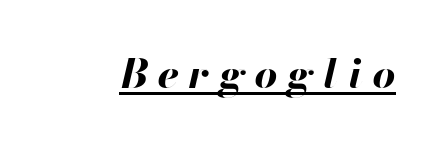
{"italic": "yes", "lean": "right", "slant_degrees": 13, "bold": "yes", "weight": "bold", "width": "normal", "stroke_contrast": "high", "x_height": "small", "monospaced": "no", "underline": "yes", "letter_spacing": "wide", "letter_spacing_em": 0.25, "glyph_px": 40}
